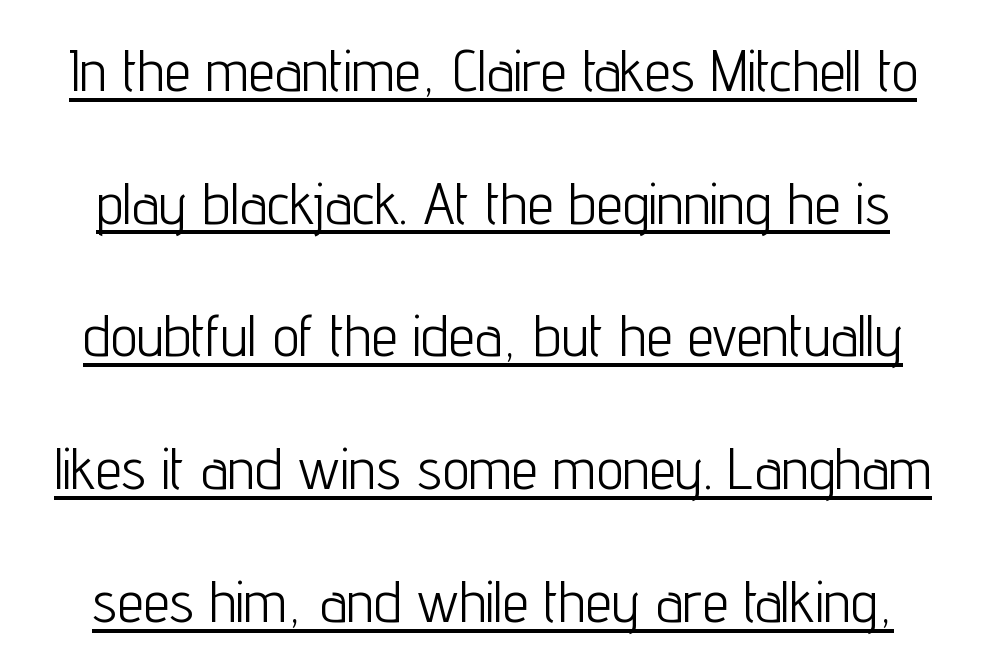
The rendering keeps characters at their native spacing. Is this a fixed-width face? No — the glyphs have proportional, varying widths. Stroke mass is kept to a normal reading level or below. Reading down the column, the eye jumps a long way to each next line. No feet cap the strokes, marking this as sans-serif type.
